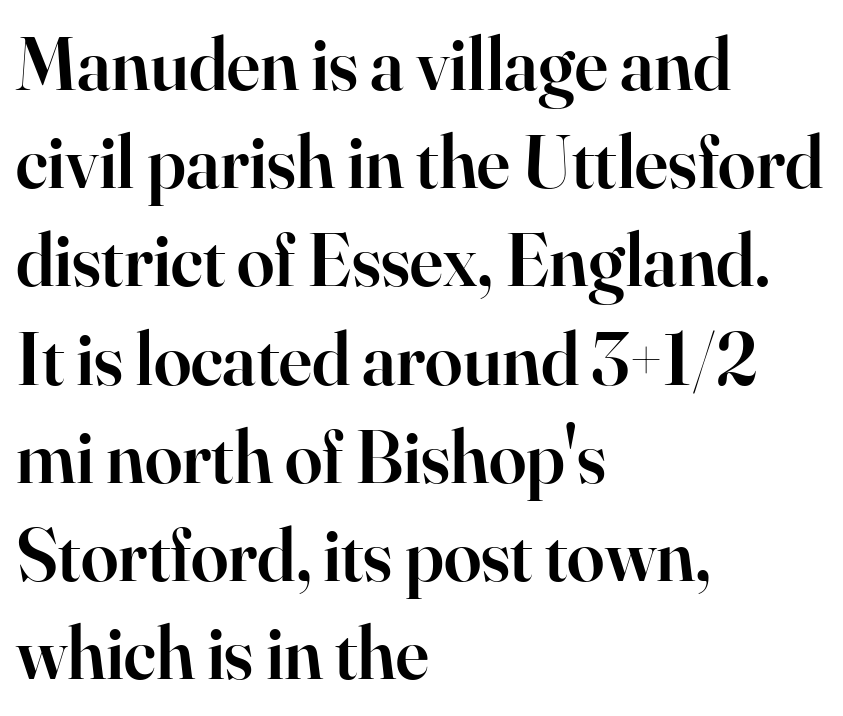
The image shows 75 px semibold serif type, upright; set left-aligned, normal line spacing (1.31x), normal letter spacing, not underlined; high stroke contrast and a small x-height.
